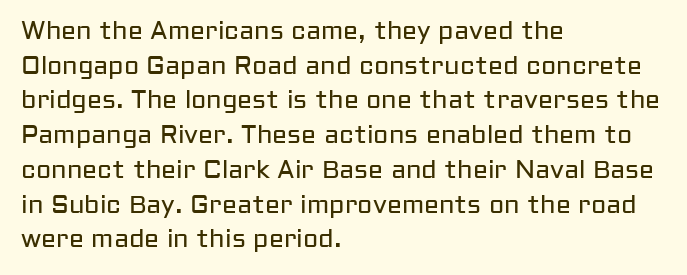
The image shows 25 px text type, upright; set left-aligned, normal line spacing (1.39x), normal letter spacing, not underlined.
